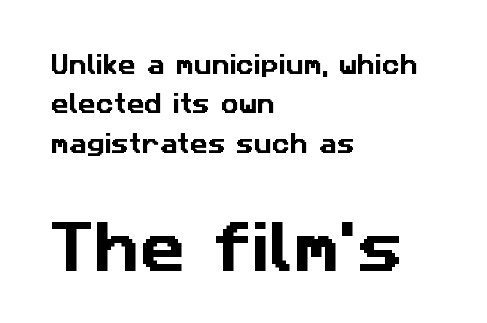
Q: Is the typeface a serif or a sans-serif typeface? A: Sans-serif.
Q: Is the text underlined? A: No.
Q: How is the paragraph aligned? A: Left-aligned.
Q: Is the spacing between letters normal or unusually wide? A: Normal.
Q: Which block of text is set in a larger size, the first (top) or the second (bottom)? A: The second (bottom) one.
Q: Width (condensed, normal, or wide)? A: Normal.
Q: Stroke contrast? A: Low.
Q: x-height? A: Medium.
Q: Monospaced? A: No.
